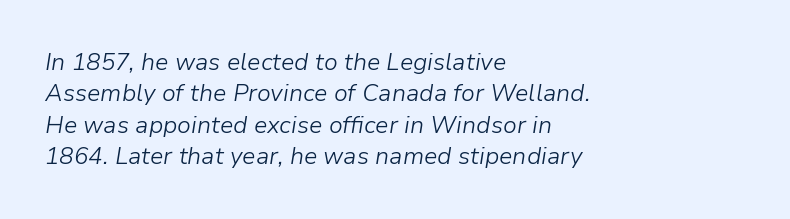
Q: Is the text bold? A: No.
Q: Is the text italic (slanted)? A: Yes, it leans right by about 9 degrees.
Q: Is the text underlined? A: No.
Q: How is the paragraph aligned? A: Left-aligned.
Q: Is the spacing between letters normal or unusually wide? A: Normal.
Q: Is the spacing between lines tight, normal or loose? A: Normal.
